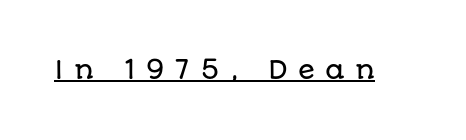
The image shows 25 px text type, upright; set unusually wide letter spacing (+0.41 em), underlined.
